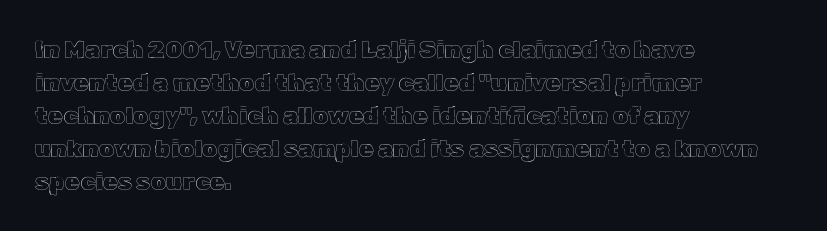
{"italic": "no", "underline": "no", "align": "left", "line_spacing": "normal", "line_spacing_ratio": 1.37, "letter_spacing": "normal", "letter_spacing_em": 0.0, "glyph_px": 24}
